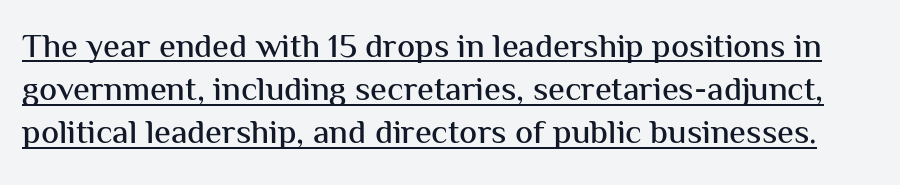
The image shows 34 px sans-serif type, upright; set normal line spacing (1.27x), normal letter spacing, underlined; medium stroke contrast and a medium x-height.
